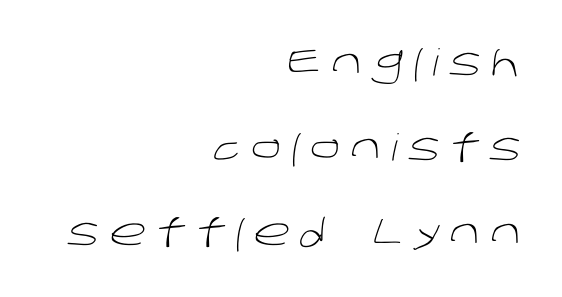
The image shows 37 px light sans-serif type; set right-aligned, loose line spacing (2.3x), unusually wide letter spacing (+0.3 em), not underlined; low stroke contrast and a large x-height.
